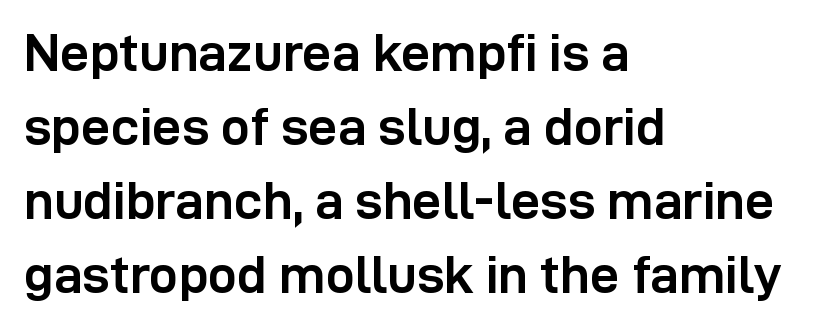
The image shows 52 px semibold sans-serif type, upright; set left-aligned, normal line spacing (1.42x), normal letter spacing, not underlined; low stroke contrast and a medium x-height.
